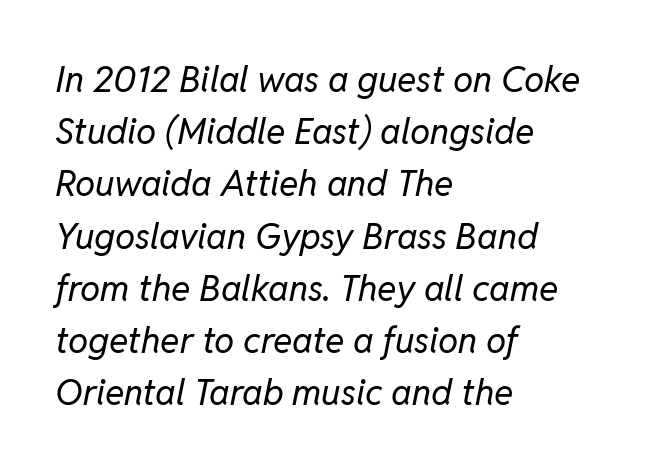
Bare-footed words on every line. It's the slanting kind of type. This block has exactly the height ordinary leading produces. Letters have the restrained weight of plain body copy at most. Where is the straight margin? On the left.
